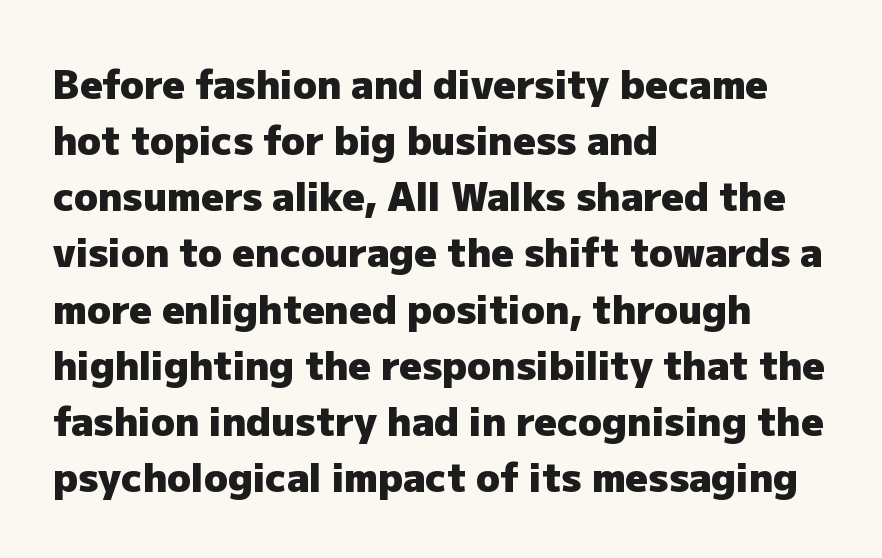
Interline gaps are of average width in this sample. Typeset ragged right — the left edge is the straight one. Typographic density is high because the face is bold. The face used here is rendered with its standard letterfit.
